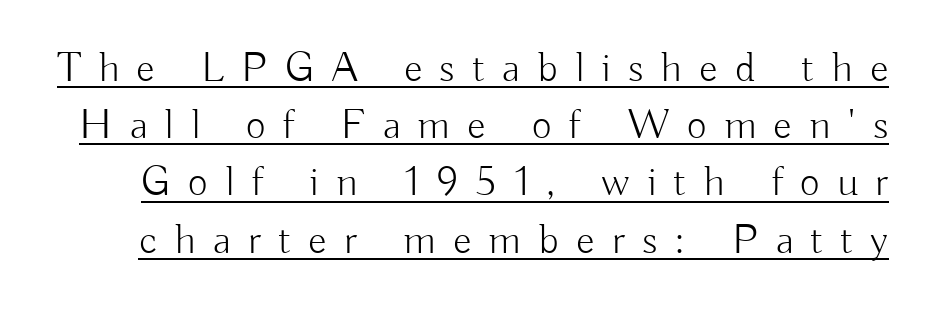
Style check: upright. The leading is moderate, giving the passage an even texture. Loose tracking; the words dissolve into strings of separated letters. In terms of letterform style, serifs are entirely absent. Looks like regular typesetting: each glyph gets only the width it needs. Letters have the restrained weight of plain body copy at most.
